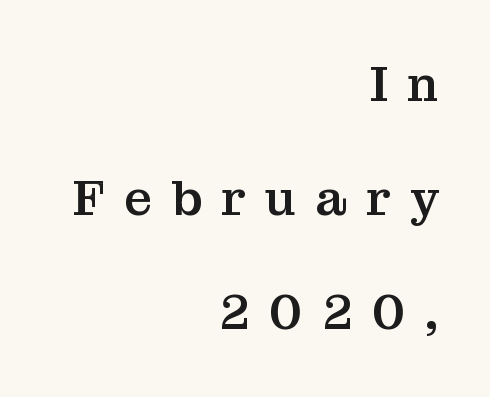
{"serif": "yes", "italic": "no", "width": "normal", "stroke_contrast": "medium", "x_height": "medium", "monospaced": "no", "underline": "no", "align": "right", "line_spacing": "loose", "line_spacing_ratio": 2.33, "letter_spacing": "wide", "letter_spacing_em": 0.39, "glyph_px": 49}
